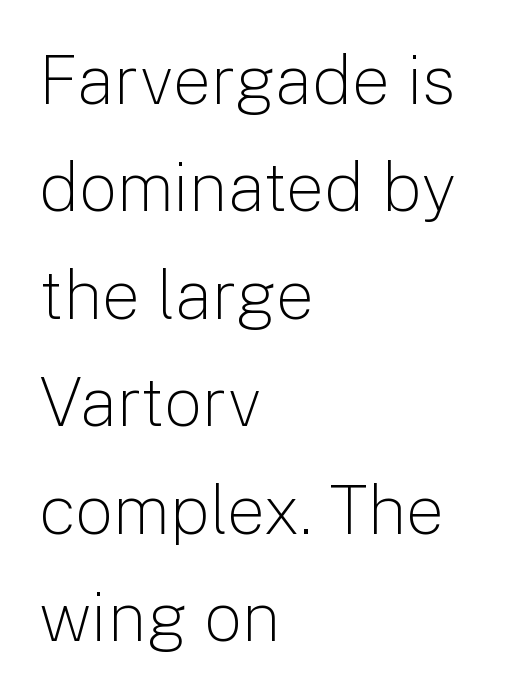
The image shows 68 px light sans-serif type, upright; set left-aligned, normal line spacing (1.58x), normal letter spacing, not underlined; low stroke contrast and a medium x-height.
